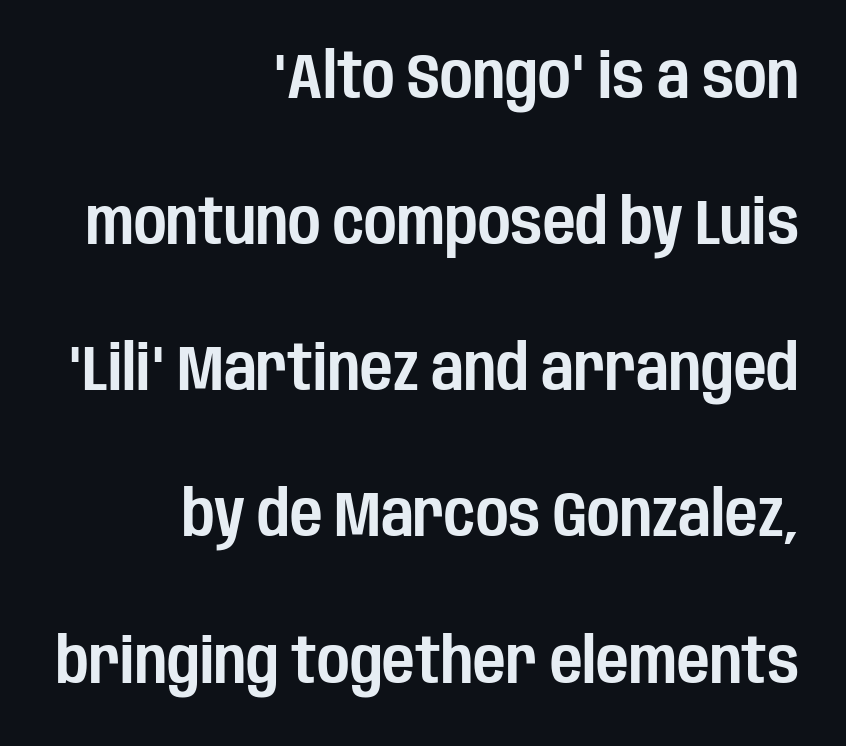
It's the straight-up-and-down kind of type. Casual observation: everything's shoved over to the right. Each word holds together tightly as a unit, with standard inter-letter gaps. Horizontal bands of white between lines are thick stripes.
